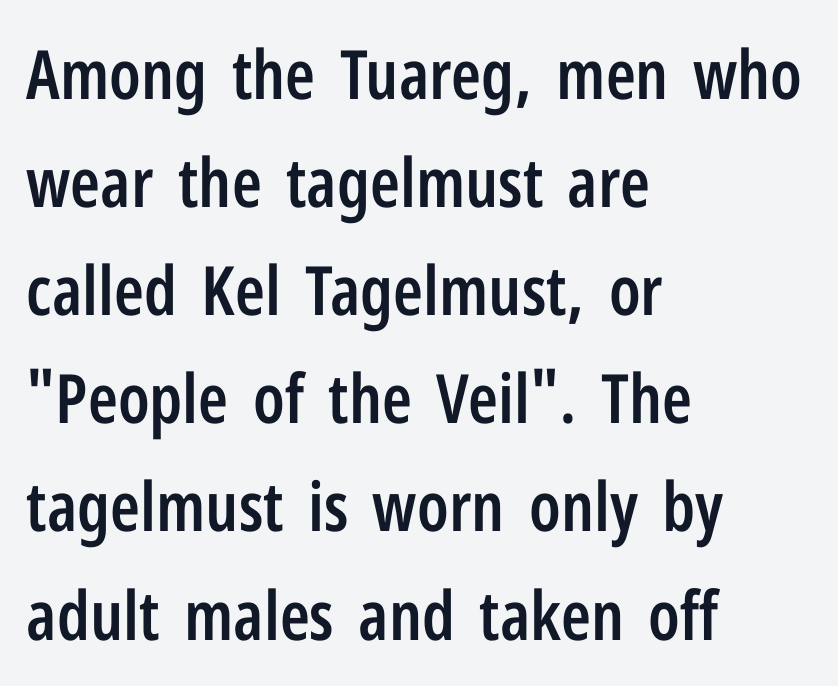
{"serif": "no", "italic": "no", "bold": "semi", "weight": "semibold", "width": "condensed", "stroke_contrast": "low", "x_height": "medium", "monospaced": "no", "underline": "no", "align": "left", "line_spacing": "normal", "line_spacing_ratio": 1.59, "letter_spacing": "normal", "letter_spacing_em": 0.0, "glyph_px": 68}
